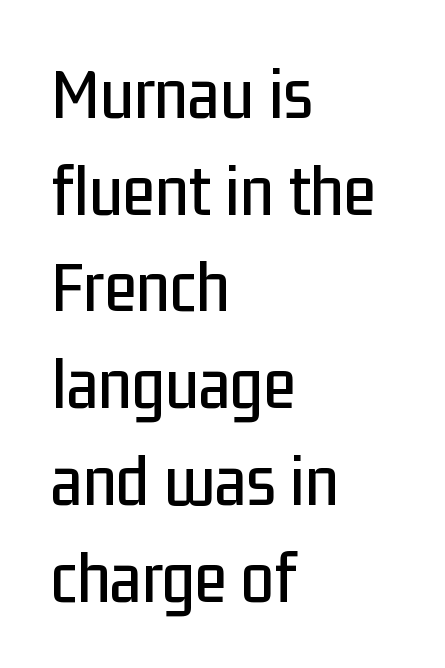
Rows of type keep a routine distance in the vertical direction. A typesetter would call this zero additional tracking. The lettering holds an erect, upright posture throughout. Clear beneath every line of the passage.
